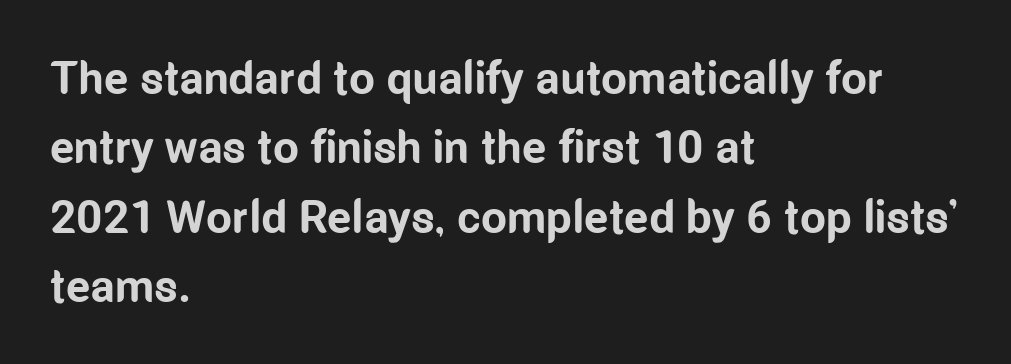
Q: Is the text bold? A: Yes.
Q: Is the text italic (slanted)? A: No, it is upright.
Q: Is the typeface a serif or a sans-serif typeface? A: Sans-serif.
Q: Is the text underlined? A: No.
Q: How is the paragraph aligned? A: Left-aligned.
Q: Is the spacing between letters normal or unusually wide? A: Normal.
Q: Is the spacing between lines tight, normal or loose? A: Normal.
Q: Width (condensed, normal, or wide)? A: Condensed.
Q: Stroke contrast? A: Low.
Q: x-height? A: Medium.
Q: Monospaced? A: No.
